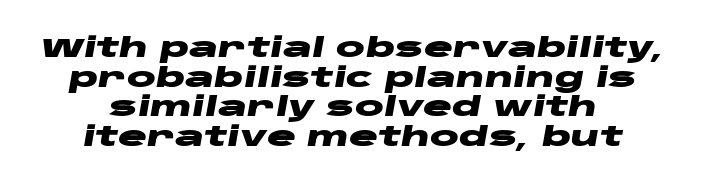
These lines were composed using italics. Tightly led — the rows are bunched. Students, this is bold: see how much ink each stroke carries. Does extra space separate the letters? No, they use regular spacing. This sample is center-justified, so both line endings float freely. The words here are not underlined.
